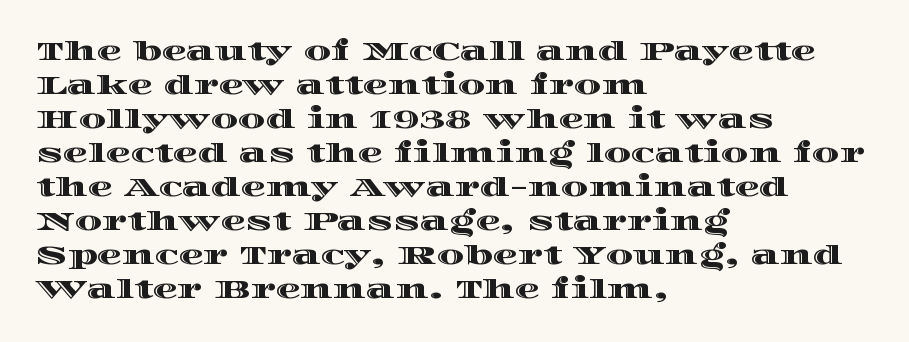
These lines were composed using upright roman letters. Line beginnings align vertically; line endings do not. Quick note: underline off. Nobody touched the tracking dial on this one. Leading matches the norm, producing a regular column.
